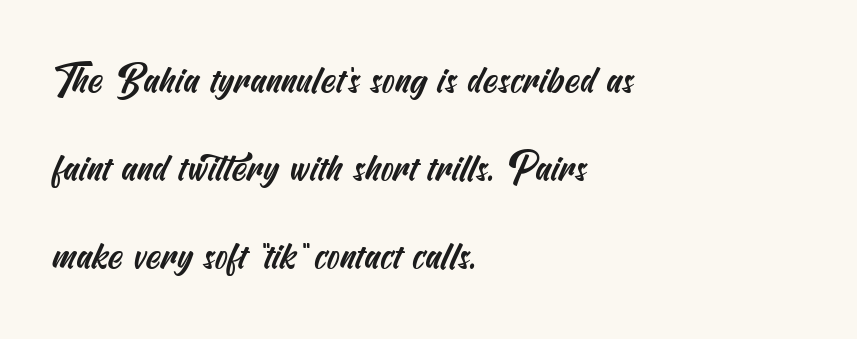
Q: Is the typeface a serif or a sans-serif typeface? A: Sans-serif.
Q: Is the text underlined? A: No.
Q: How is the paragraph aligned? A: Left-aligned.
Q: Is the spacing between letters normal or unusually wide? A: Normal.
Q: Is the spacing between lines tight, normal or loose? A: Loose.
Q: Width (condensed, normal, or wide)? A: Condensed.
Q: Stroke contrast? A: Medium.
Q: x-height? A: Small.
